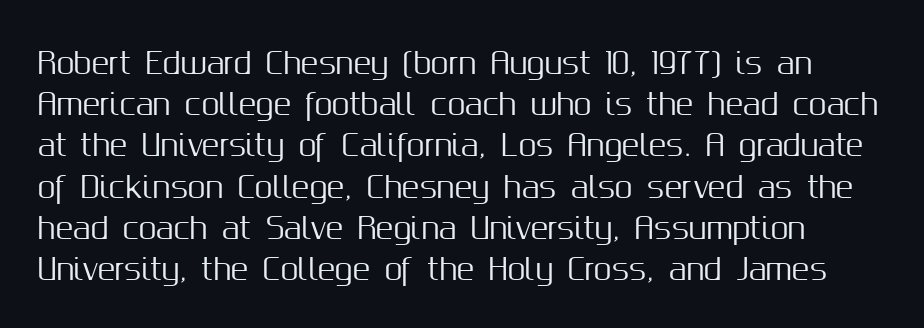
Spacing verdict: proportional, widths tailored to each character. Inter-character spacing is left at the font's built-in metrics. Unlike italic type, these characters show no tilt at all. Nothing sits at the stroke ends, so this counts as sans-serif. The foot of each line stays bare and open.
